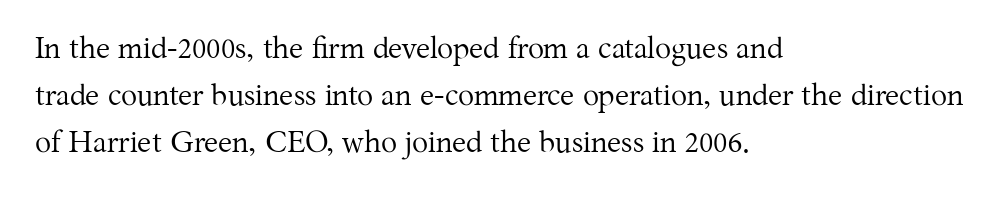
The image shows 30 px regular-weight serif type, upright; set left-aligned, normal line spacing (1.57x), normal letter spacing, not underlined; medium stroke contrast and a medium x-height.
